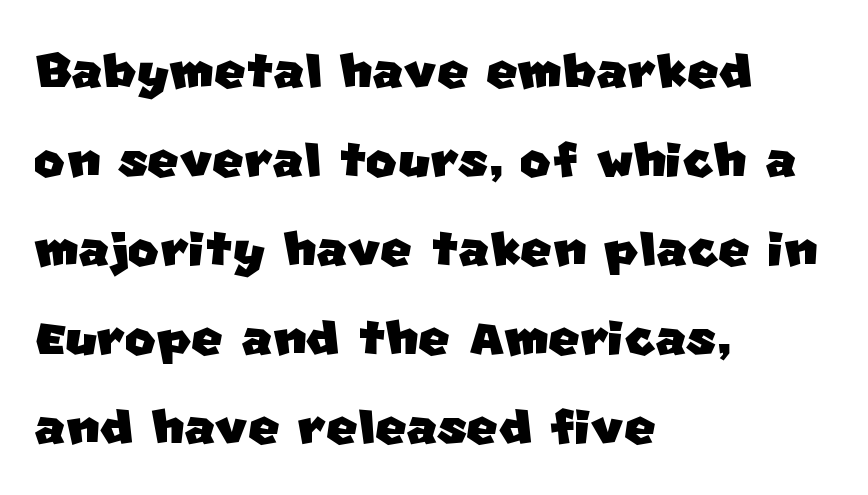
Font category for this specimen: sans-serif. The space between consecutive lines is moderate. Nothing unusual about the tracking: characters are spaced as the font intends. Short and long lines alike share a common starting point at left. Varying glyph widths throughout — classic text-font behaviour.
